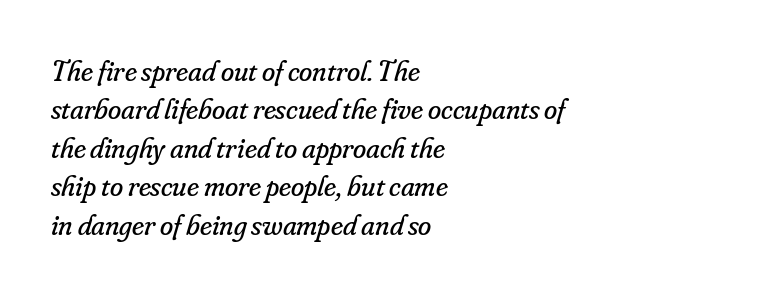
Check the space under the baseline: it is left empty. Normally led — the rows are evenly, conventionally spaced. Here the designer chose a conventional face with non-uniform glyph widths. Glyph-to-glyph distance matches everyday printed text.
